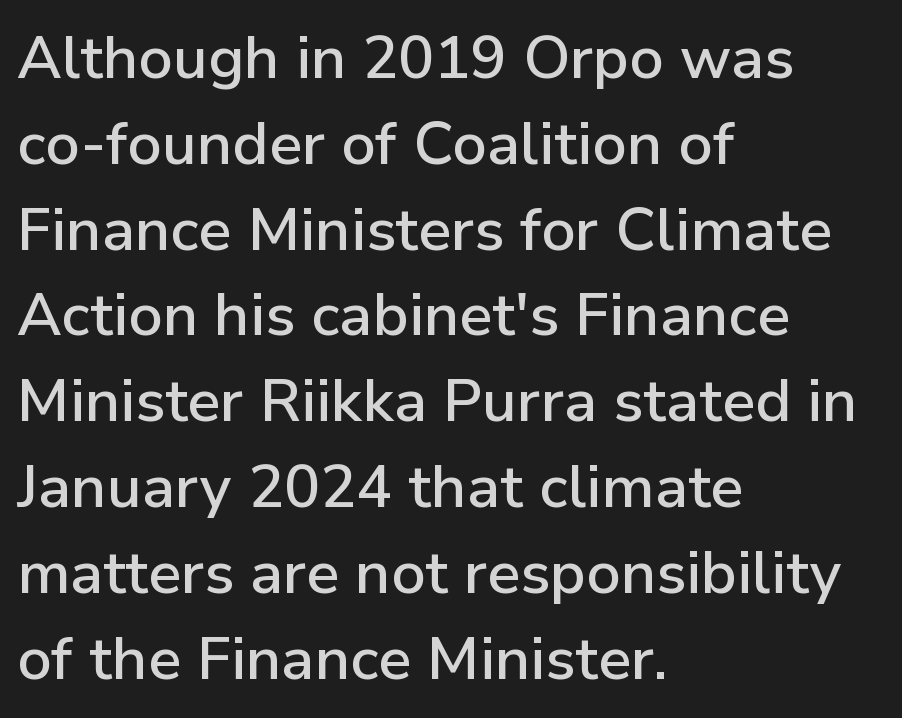
Q: Is the text italic (slanted)? A: No, it is upright.
Q: Is the typeface a serif or a sans-serif typeface? A: Sans-serif.
Q: Is the text underlined? A: No.
Q: How is the paragraph aligned? A: Left-aligned.
Q: Is the spacing between letters normal or unusually wide? A: Normal.
Q: Is the spacing between lines tight, normal or loose? A: Normal.
Q: Width (condensed, normal, or wide)? A: Normal.
Q: Stroke contrast? A: Low.
Q: x-height? A: Medium.
Q: Monospaced? A: No.
